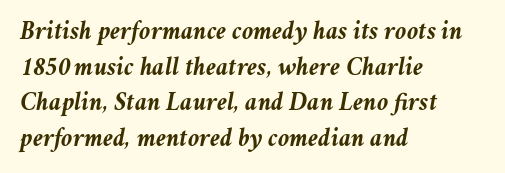
Q: Is the text bold? A: Yes.
Q: Is the text italic (slanted)? A: Yes, it leans right by about 11 degrees.
Q: Is the text underlined? A: No.
Q: How is the paragraph aligned? A: Left-aligned.
Q: Is the spacing between letters normal or unusually wide? A: Normal.
Q: Is the spacing between lines tight, normal or loose? A: Normal.
